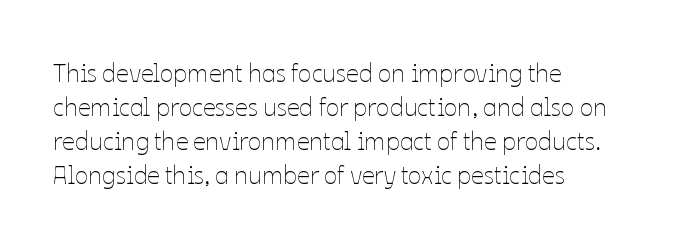
The image shows 25 px text type, upright; set left-aligned, normal line spacing (1.36x), normal letter spacing, not underlined.
